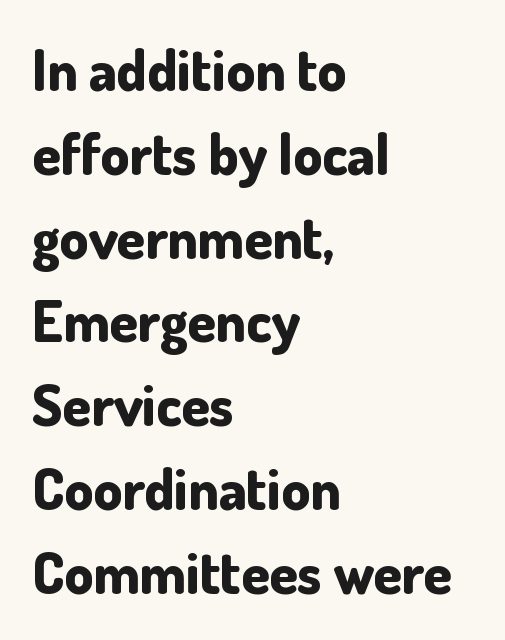
The image shows 57 px bold sans-serif type, upright; set left-aligned, normal line spacing (1.47x), normal letter spacing, not underlined; low stroke contrast and a small x-height.
